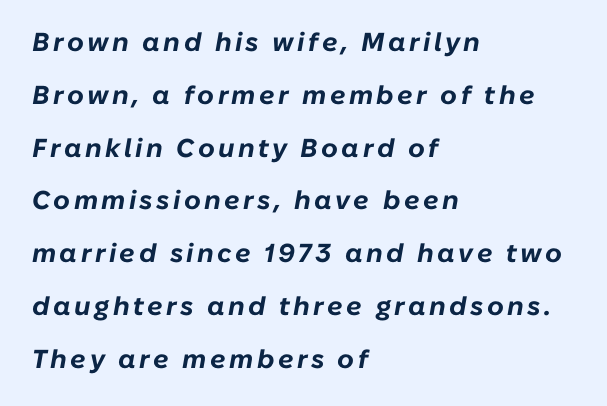
{"italic": "yes", "lean": "right", "slant_degrees": 10, "bold": "yes", "underline": "no", "align": "left", "line_spacing": "loose", "line_spacing_ratio": 2.03, "glyph_px": 26}
